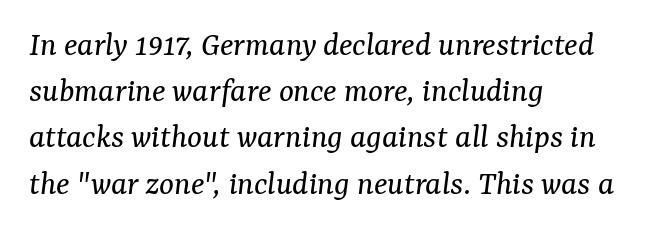
{"serif": "yes", "italic": "yes", "lean": "right", "slant_degrees": 7, "bold": "no", "weight": "regular", "width": "normal", "stroke_contrast": "medium", "x_height": "medium", "monospaced": "no", "underline": "no", "align": "left", "line_spacing": "normal", "line_spacing_ratio": 1.32, "letter_spacing": "normal", "letter_spacing_em": 0.0, "glyph_px": 35}
